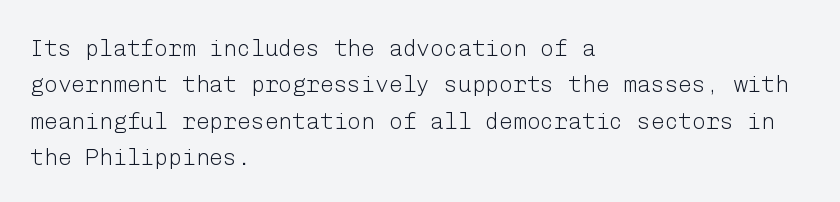
Compared with typical paragraphs, the rows here are spaced about the same. The letterforms sit at book weight or below. Ascenders rise straight up at ninety degrees. The lines are quadded left. Check the space under the baseline: it is left empty. Tracking value appears to be zero — textbook default spacing.
